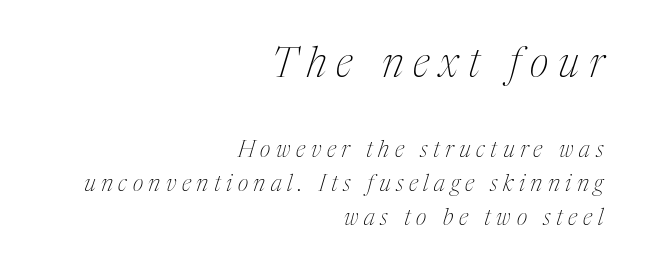
{"serif": "yes", "italic": "yes", "lean": "right", "slant_degrees": 17, "bold": "no", "weight": "thin", "width": "condensed", "stroke_contrast": "medium", "x_height": "medium", "monospaced": "no", "underline": "no", "align": "right", "line_spacing": "normal", "line_spacing_ratio": 1.49, "letter_spacing": "wide", "letter_spacing_em": 0.24, "larger_block": "first", "size_ratio": 1.78, "glyph_px": 41}
